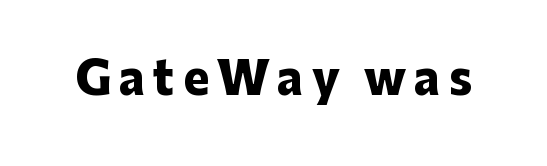
Nobody drew a line under any word here. Think of a printed novel: that variable character pitch is what you see here. Chunky letters — that's bold for sure. Unlike italic type, these characters show no tilt at all. The designer went with a sans here, leaving each stem footless.
